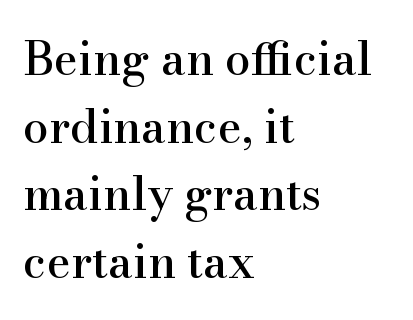
Proportional: the letters do not fall into vertical columns. Vertical spacing — default. Has an underline been added? It has not. All the whitespace from short lines collects on the right.
